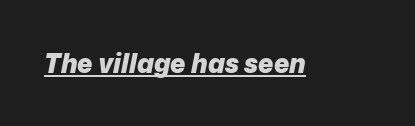
The image shows 26 px bold type, italic (leaning right); set normal letter spacing, underlined.
